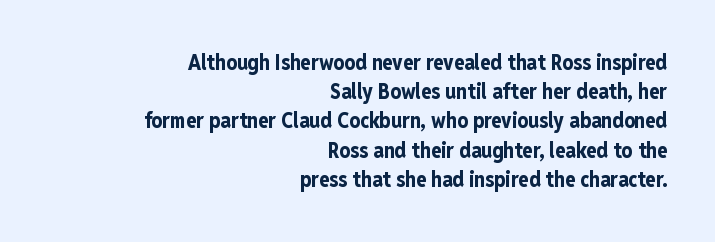
Thick stems and heavy bowls — unmistakably bold. Honestly, the row spacing looks completely unremarkable. This is the regular roman posture of the typeface. The zone under the glyphs is completely vacant.
